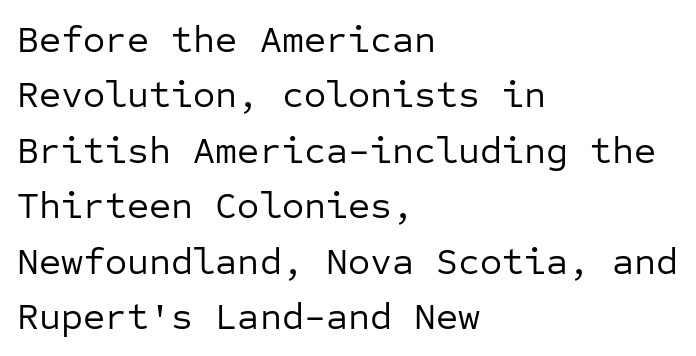
{"serif": "no", "italic": "no", "bold": "no", "weight": "regular", "width": "normal", "stroke_contrast": "low", "x_height": "medium", "monospaced": "yes", "underline": "no", "align": "left", "line_spacing": "normal", "line_spacing_ratio": 1.46, "letter_spacing": "normal", "letter_spacing_em": 0.0, "glyph_px": 38}
